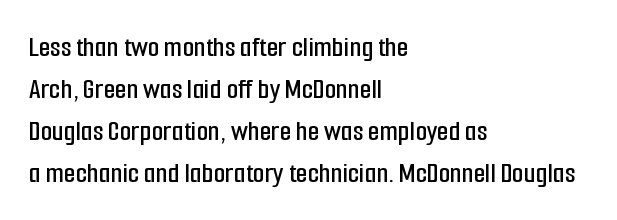
{"serif": "no", "italic": "no", "width": "condensed", "stroke_contrast": "low", "x_height": "medium", "monospaced": "no", "underline": "no", "align": "left", "line_spacing": "normal", "line_spacing_ratio": 1.4, "letter_spacing": "normal", "letter_spacing_em": 0.0, "glyph_px": 30}
